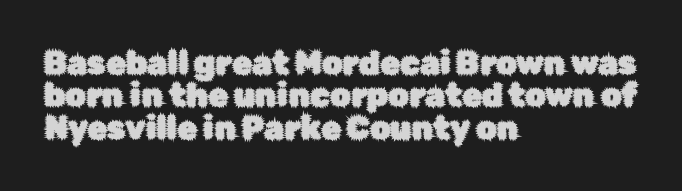
Q: Is the text italic (slanted)? A: No, it is upright.
Q: Is the typeface a serif or a sans-serif typeface? A: Sans-serif.
Q: Is the text underlined? A: No.
Q: How is the paragraph aligned? A: Left-aligned.
Q: Is the spacing between letters normal or unusually wide? A: Normal.
Q: Is the spacing between lines tight, normal or loose? A: Tight.
Q: Width (condensed, normal, or wide)? A: Normal.
Q: Stroke contrast? A: Low.
Q: x-height? A: Medium.
Q: Monospaced? A: No.
